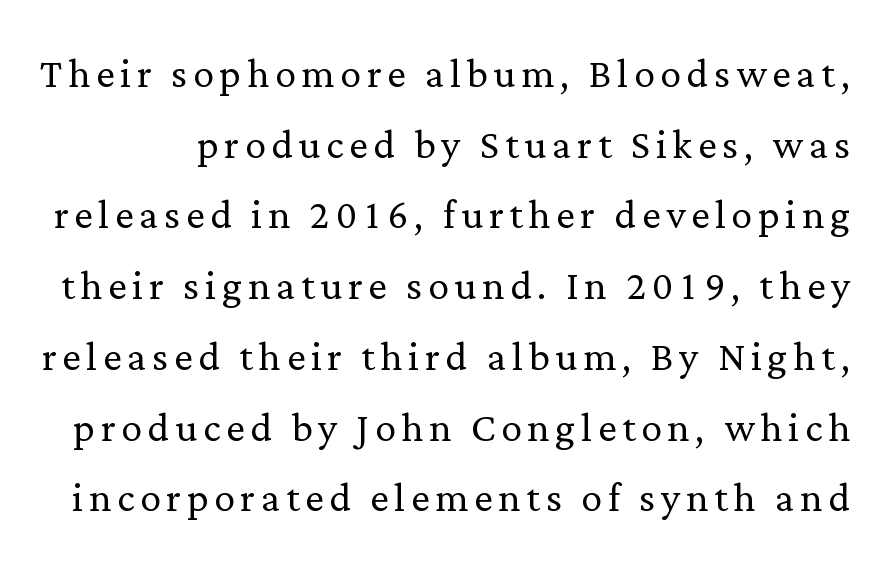
{"serif": "yes", "italic": "no", "bold": "no", "weight": "light", "width": "normal", "stroke_contrast": "low", "x_height": "medium", "monospaced": "no", "underline": "no", "line_spacing": "normal", "line_spacing_ratio": 1.36, "glyph_px": 52}
